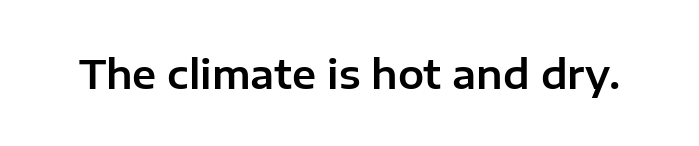
The image shows 39 px sans-serif type, upright; set normal letter spacing, not underlined; low stroke contrast and a medium x-height.
